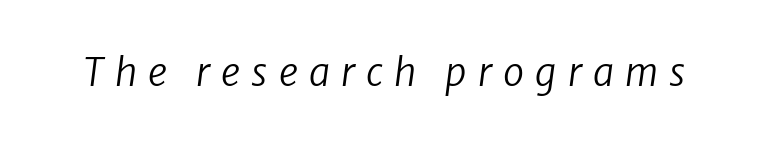
The image shows 38 px regular-weight type, italic (leaning right); set unusually wide letter spacing (+0.29 em), not underlined; low stroke contrast and a medium x-height.
